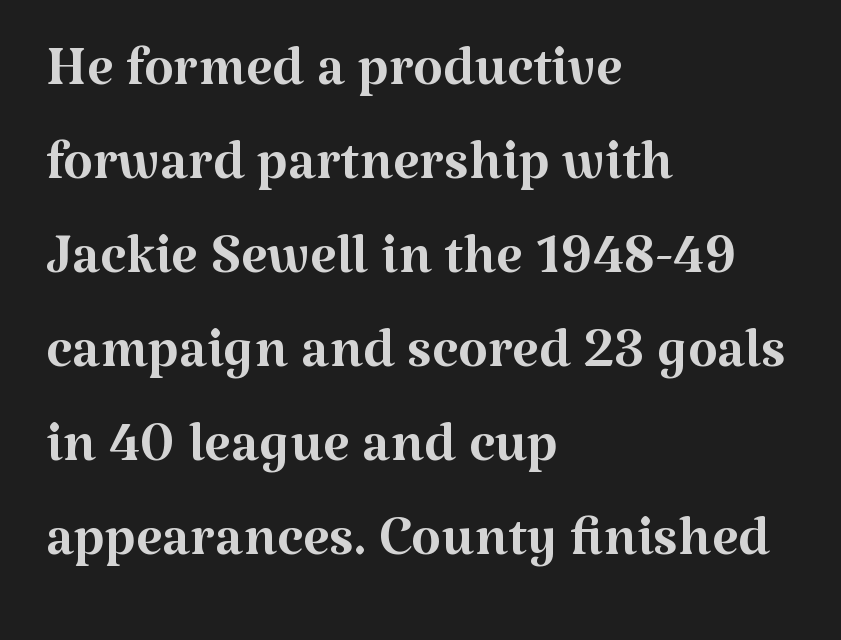
Q: Is the text bold? A: No.
Q: Is the text italic (slanted)? A: No, it is upright.
Q: Is the typeface a serif or a sans-serif typeface? A: Serif.
Q: Is the text underlined? A: No.
Q: How is the paragraph aligned? A: Left-aligned.
Q: Is the spacing between letters normal or unusually wide? A: Normal.
Q: Width (condensed, normal, or wide)? A: Normal.
Q: Stroke contrast? A: Medium.
Q: x-height? A: Medium.
Q: Monospaced? A: No.
